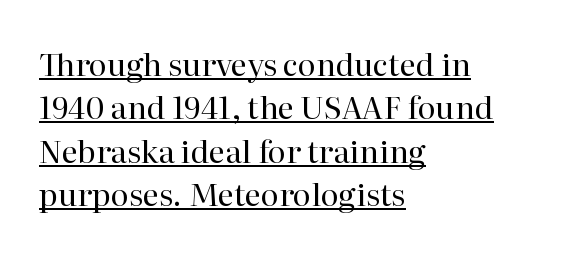
The image shows 31 px regular-weight serif type, upright; set left-aligned, normal line spacing (1.4x), normal letter spacing, underlined; high stroke contrast and a medium x-height.
